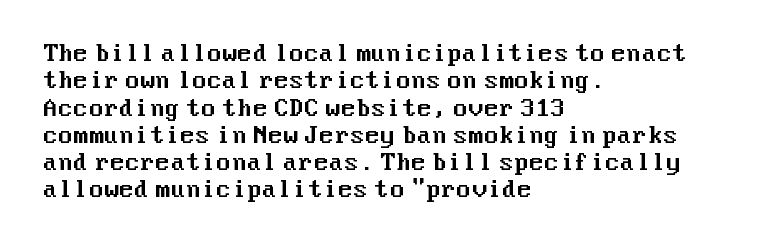
The lines are quadded left. Bare-footed words on every line. Notice how the stems are strictly vertical — no italics here. The gaps between neighbouring characters are ordinary and unremarkable.
